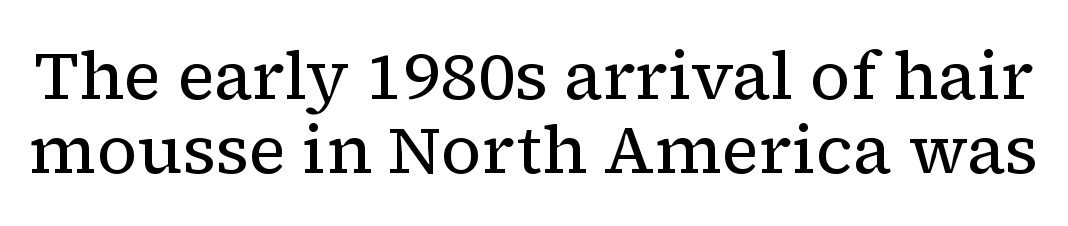
Q: Is the text bold? A: No.
Q: Is the text italic (slanted)? A: No, it is upright.
Q: Is the typeface a serif or a sans-serif typeface? A: Serif.
Q: Is the text underlined? A: No.
Q: Is the spacing between letters normal or unusually wide? A: Normal.
Q: Is the spacing between lines tight, normal or loose? A: Tight.
Q: Width (condensed, normal, or wide)? A: Normal.
Q: Stroke contrast? A: Low.
Q: x-height? A: Medium.
Q: Monospaced? A: No.
